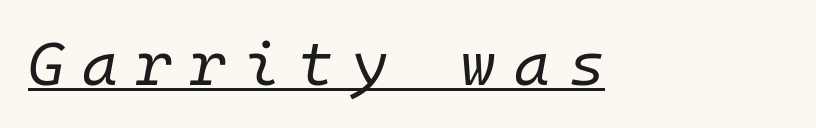
This is not heavy type; no bold has been used. Underline: present. Tall strokes in this sample are angled rather than plumb. Observe the wide spacing: letters keep a clear distance from each other. Looks like terminal output: every glyph gets an equal slot.
